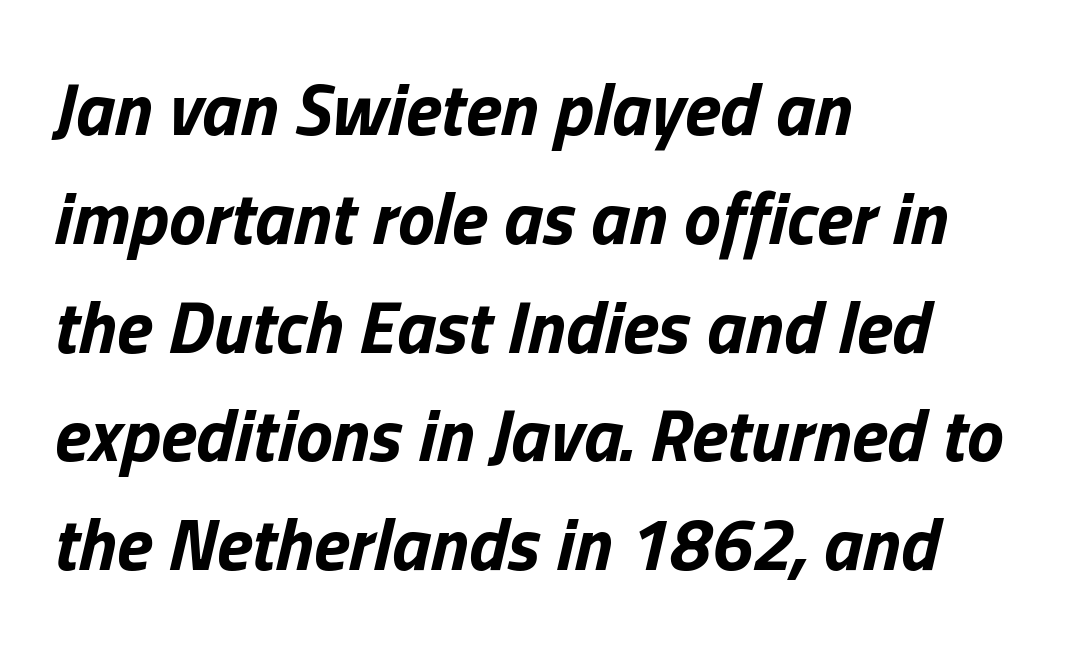
Q: Is the text bold? A: Yes.
Q: Is the text italic (slanted)? A: Yes, it leans right by about 13 degrees.
Q: Is the text underlined? A: No.
Q: How is the paragraph aligned? A: Left-aligned.
Q: Is the spacing between letters normal or unusually wide? A: Normal.
Q: Is the spacing between lines tight, normal or loose? A: Normal.
Q: Width (condensed, normal, or wide)? A: Normal.
Q: Stroke contrast? A: Low.
Q: x-height? A: Medium.
Q: Monospaced? A: No.
